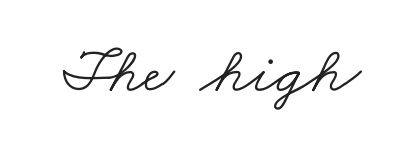
The image shows 66 px light, wide serif type; set normal letter spacing, not underlined; low stroke contrast and a small x-height.
